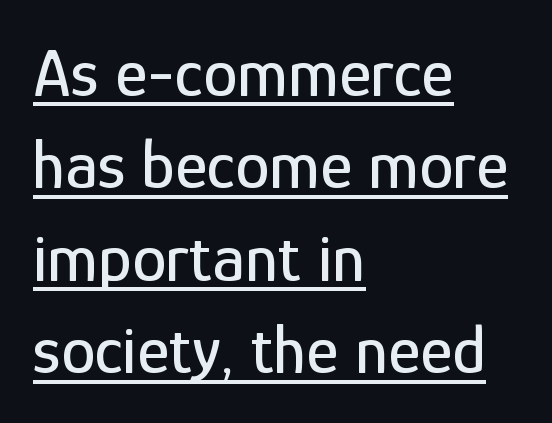
{"serif": "no", "italic": "no", "width": "condensed", "stroke_contrast": "low", "x_height": "medium", "monospaced": "no", "underline": "yes", "align": "left", "line_spacing": "normal", "line_spacing_ratio": 1.34, "letter_spacing": "normal", "letter_spacing_em": 0.0, "glyph_px": 69}
